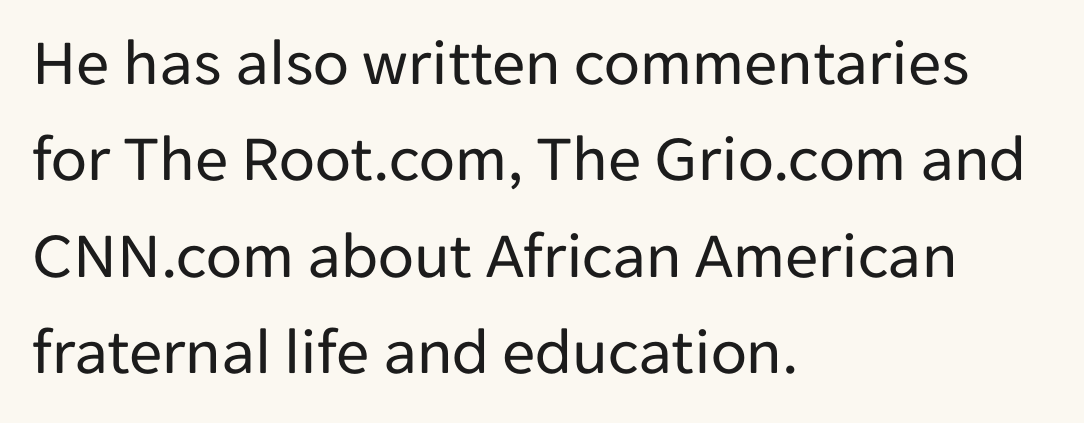
The image shows 66 px regular-weight sans-serif type, upright; set left-aligned, normal line spacing (1.46x), normal letter spacing, not underlined; low stroke contrast and a medium x-height.
